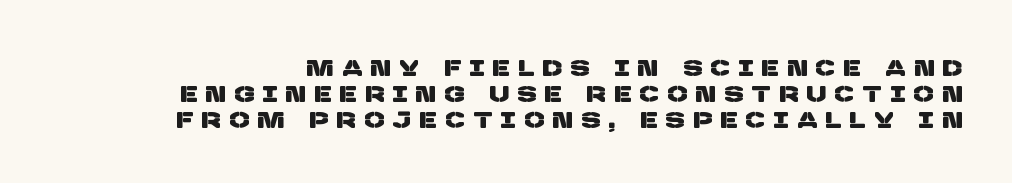
Q: Is the text underlined? A: No.
Q: Is the spacing between letters normal or unusually wide? A: Unusually wide.
Q: Is the spacing between lines tight, normal or loose? A: Tight.
